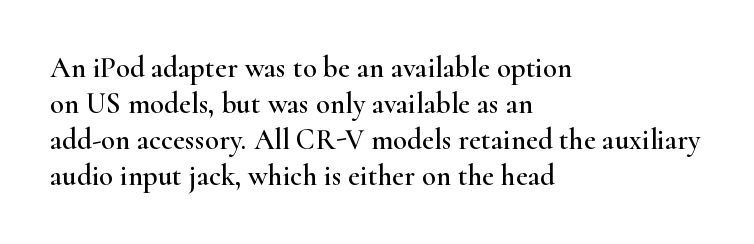
The image shows 29 px wide serif type, upright; set left-aligned, line spacing 1.24x, normal letter spacing, not underlined; high stroke contrast and a small x-height.
